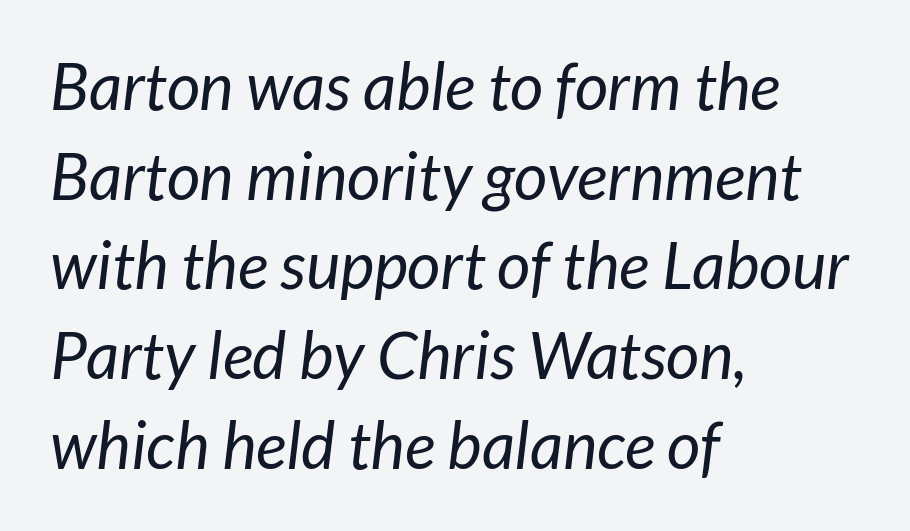
{"serif": "no", "bold": "no", "weight": "regular", "width": "normal", "stroke_contrast": "low", "x_height": "medium", "monospaced": "no", "underline": "no", "align": "left", "line_spacing": "normal", "line_spacing_ratio": 1.38, "letter_spacing": "normal", "letter_spacing_em": 0.0, "glyph_px": 65}
